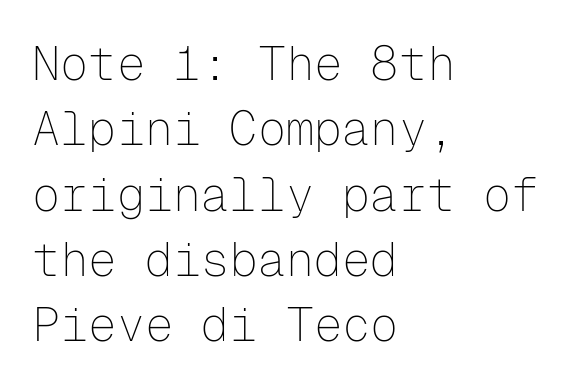
The designer left line spacing at the default. Do the letters lean? They stand straight. What stands out about the letter spacing? Nothing — it is the standard amount. These lines are composed in type without serifs.
